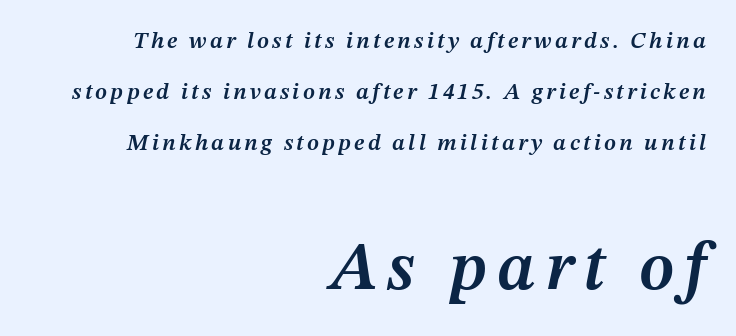
The image shows 68 px semibold type, italic (leaning right); set right-aligned, loose line spacing (2.21x), not underlined; the second (bottom) block is 2.96x larger; medium stroke contrast and a medium x-height.
